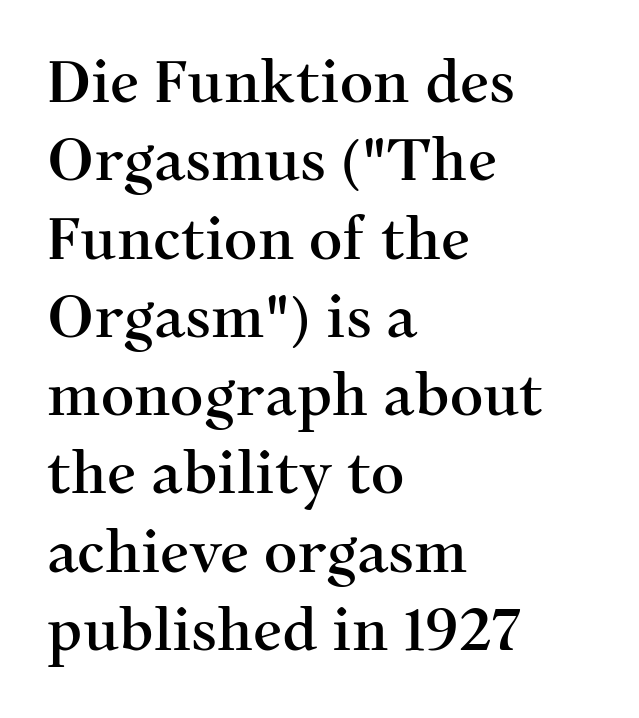
The image shows 58 px serif type, upright; set left-aligned, normal line spacing (1.35x), normal letter spacing, not underlined; medium stroke contrast and a medium x-height.
